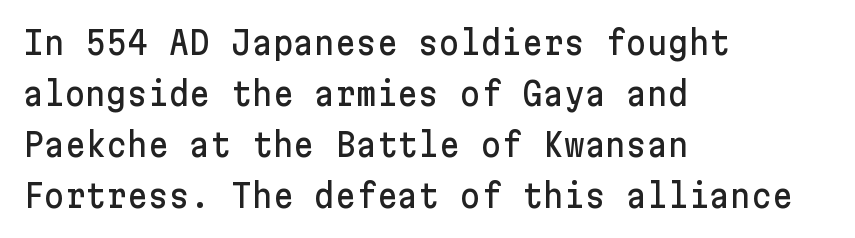
{"serif": "no", "italic": "no", "width": "normal", "stroke_contrast": "low", "x_height": "medium", "underline": "no", "align": "left", "line_spacing": "normal", "line_spacing_ratio": 1.59, "letter_spacing": "normal", "letter_spacing_em": 0.0, "glyph_px": 32}
